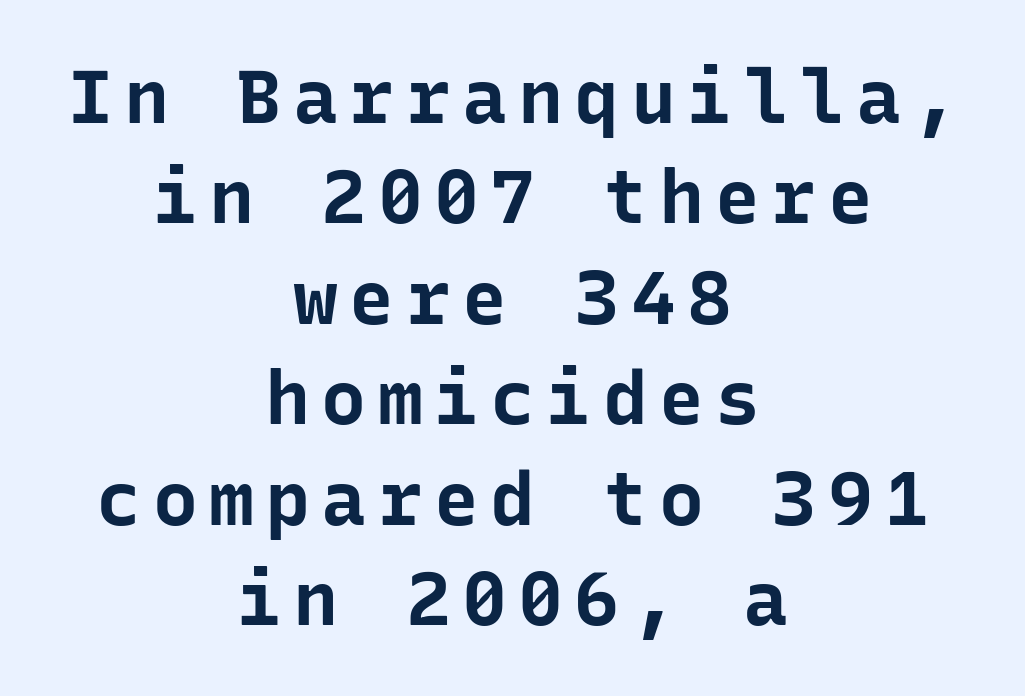
The image shows 75 px bold sans-serif type, upright, monospaced; set centered, normal line spacing (1.34x), not underlined; low stroke contrast and a medium x-height.
